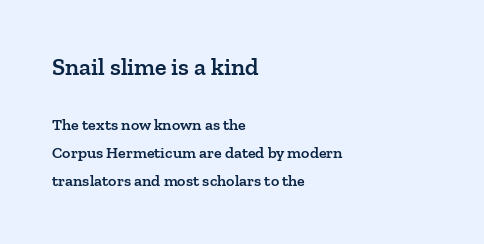
Q: Is the text bold? A: Semi-bold.
Q: Is the text italic (slanted)? A: No, it is upright.
Q: Is the text underlined? A: No.
Q: How is the paragraph aligned? A: Left-aligned.
Q: Is the spacing between letters normal or unusually wide? A: Normal.
Q: Which block of text is set in a larger size, the first (top) or the second (bottom)? A: The first (top) one.
